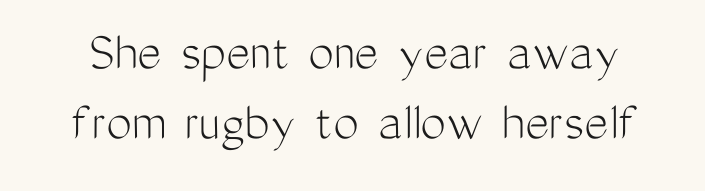
Q: Is the text bold? A: No.
Q: Is the text italic (slanted)? A: No, it is upright.
Q: Is the typeface a serif or a sans-serif typeface? A: Sans-serif.
Q: Is the text underlined? A: No.
Q: Is the spacing between letters normal or unusually wide? A: Normal.
Q: Width (condensed, normal, or wide)? A: Condensed.
Q: Stroke contrast? A: Medium.
Q: x-height? A: Medium.
Q: Monospaced? A: No.
